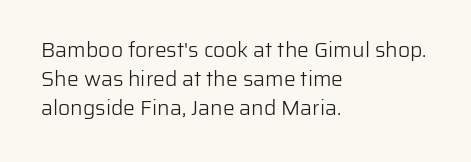
Each new line begins a customary step beneath the previous one. Stems here are at most as thick as an everyday book face. Words appear dense and cohesive because spacing is normal. Descenders hang freely into open space. The axis of the letterforms is exactly vertical.
